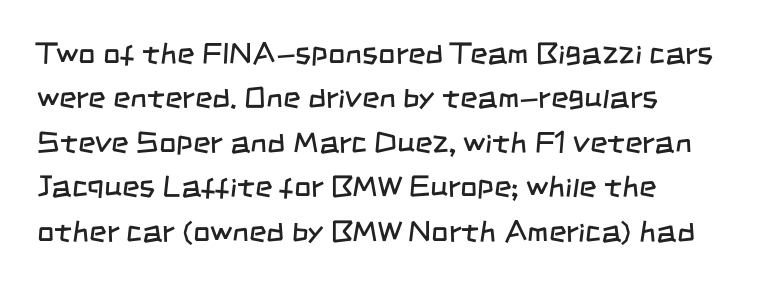
The words here are not underlined. The tracking reads as untouched default to a designer's eye. Is this a fixed-width face? No — the glyphs have proportional, varying widths. The glyphs in this specimen are sans serif.
